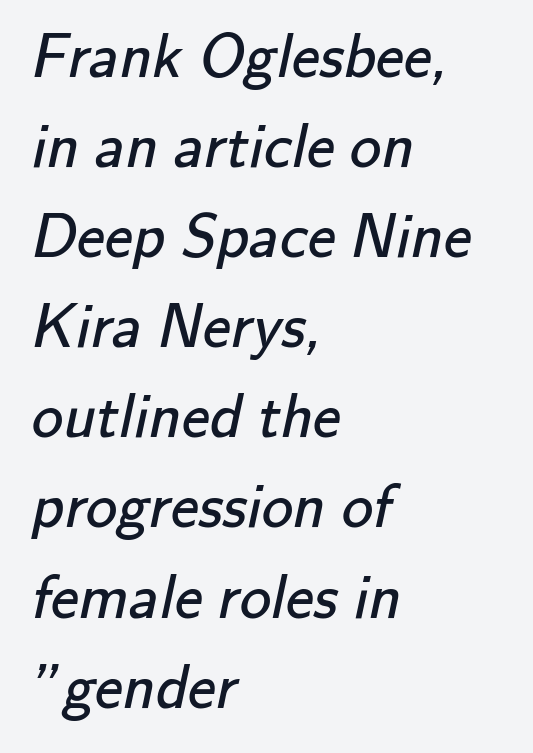
Words appear dense and cohesive because spacing is normal. The letters advance in unequal steps, a hallmark of proportional type. The paragraph has a hard left edge and a soft right edge. A bare baseline throughout the passage.
